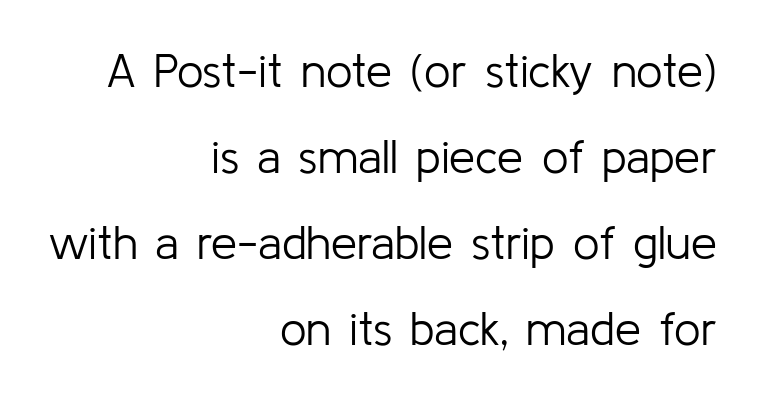
Words appear dense and cohesive because spacing is normal. Nobody drew a line under any word here. Horizontal alignment here is rightward, an uncommon choice for prose. Weight class: somewhere from thin through regular.
